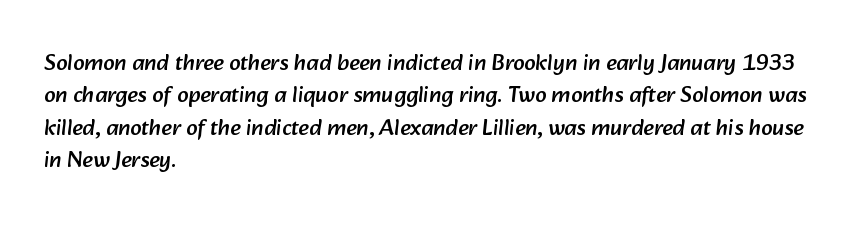
The image shows 23 px text type; set left-aligned, normal line spacing (1.41x), normal letter spacing, not underlined.
